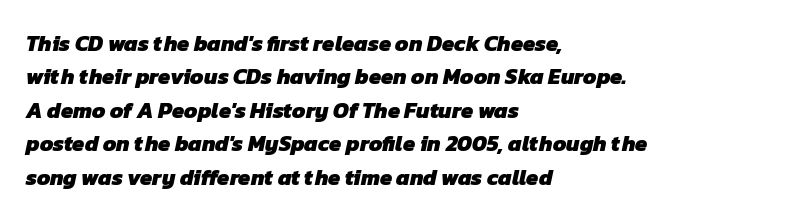
Caption: multi-line text, flush left, ragged right. A clean baseline with only descenders dipping below it. Inter-character spacing is left at the font's built-in metrics. Set as a true bold cut, around the 700 mark. The designer left line spacing at the default.
